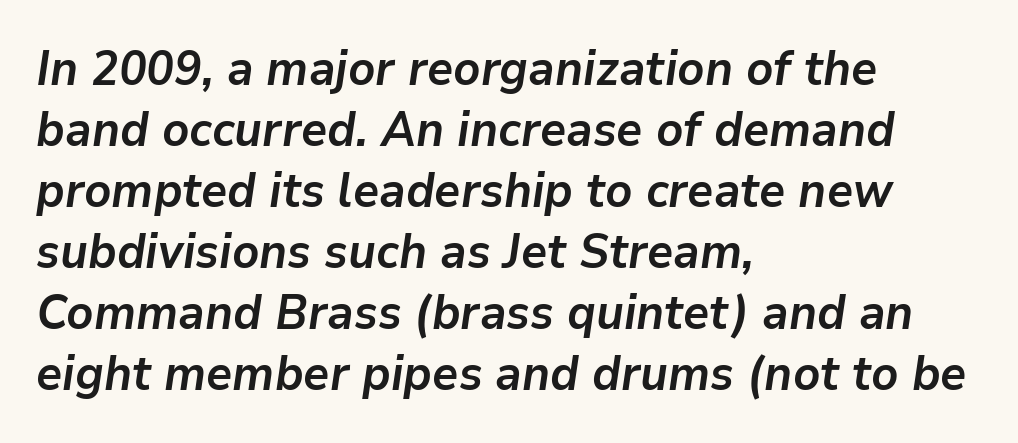
{"italic": "yes", "lean": "right", "slant_degrees": 9, "bold": "yes", "weight": "semibold", "width": "normal", "stroke_contrast": "low", "x_height": "medium", "monospaced": "no", "underline": "no", "align": "left", "line_spacing": "normal", "line_spacing_ratio": 1.27, "letter_spacing": "normal", "letter_spacing_em": 0.0, "glyph_px": 48}
